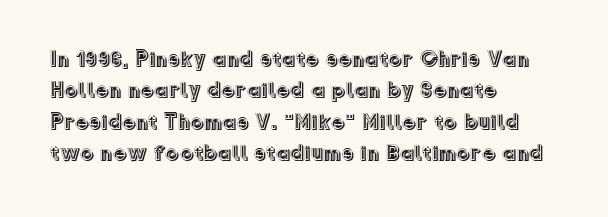
Q: Is the text italic (slanted)? A: No, it is upright.
Q: Is the text underlined? A: No.
Q: How is the paragraph aligned? A: Left-aligned.
Q: Is the spacing between letters normal or unusually wide? A: Normal.
Q: Is the spacing between lines tight, normal or loose? A: Normal.
